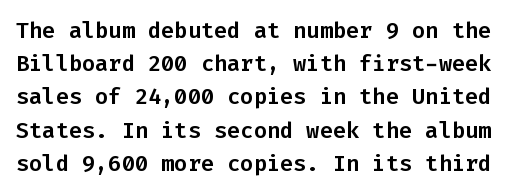
The image shows 22 px text type, upright; set normal line spacing (1.51x), normal letter spacing, not underlined.
